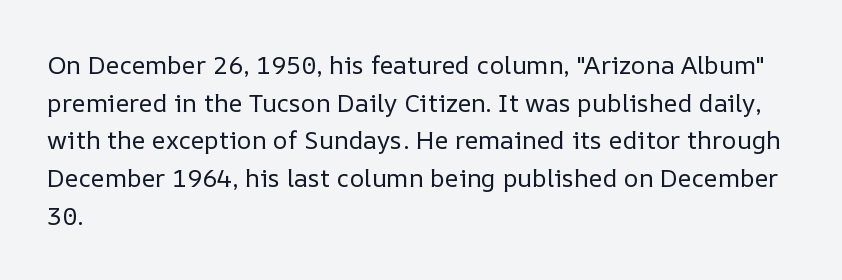
{"italic": "no", "bold": "no", "underline": "no", "align": "left", "line_spacing": "normal", "line_spacing_ratio": 1.51, "letter_spacing": "normal", "letter_spacing_em": 0.0, "glyph_px": 25}
